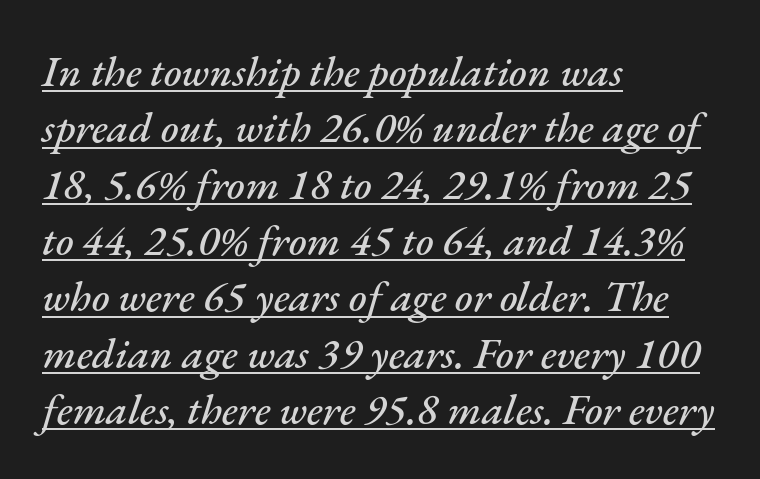
The lines are quadded left. The line-height multiplier appears to be the usual default. Standard letterfit; no display-style spreading of the glyphs. Each letter keeps its own natural width here, so spacing adapts to shape. A baseline rule has been typeset under these characters.
